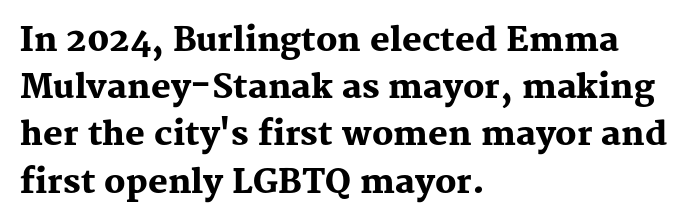
{"serif": "yes", "italic": "no", "bold": "yes", "weight": "heavy", "width": "normal", "stroke_contrast": "medium", "x_height": "medium", "monospaced": "no", "underline": "no", "align": "left", "line_spacing": "normal", "line_spacing_ratio": 1.43, "letter_spacing": "normal", "letter_spacing_em": 0.0, "glyph_px": 33}
